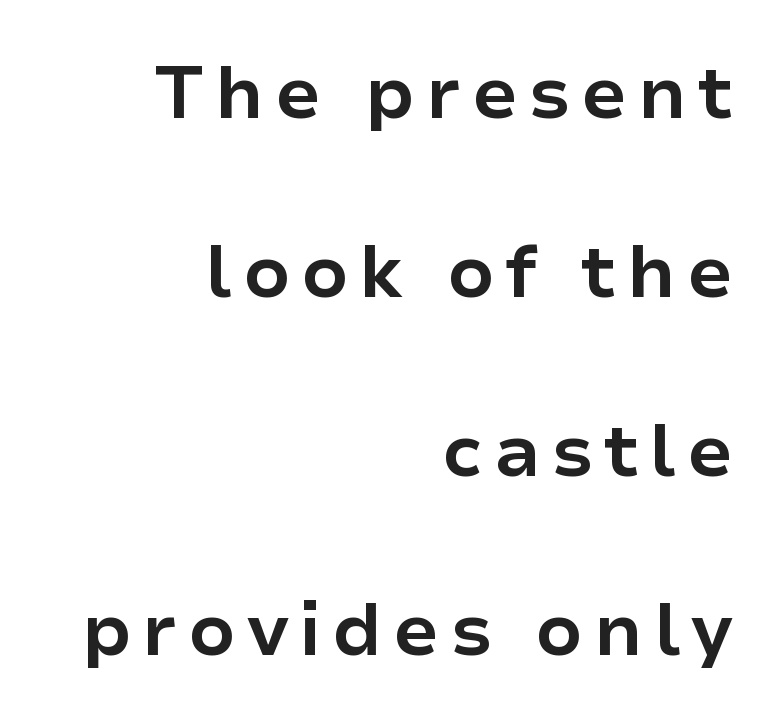
Q: Is the text bold? A: Yes.
Q: Is the text italic (slanted)? A: No, it is upright.
Q: Is the typeface a serif or a sans-serif typeface? A: Sans-serif.
Q: Is the text underlined? A: No.
Q: How is the paragraph aligned? A: Right-aligned.
Q: Is the spacing between lines tight, normal or loose? A: Loose.
Q: Width (condensed, normal, or wide)? A: Normal.
Q: Stroke contrast? A: Low.
Q: x-height? A: Medium.
Q: Monospaced? A: No.
